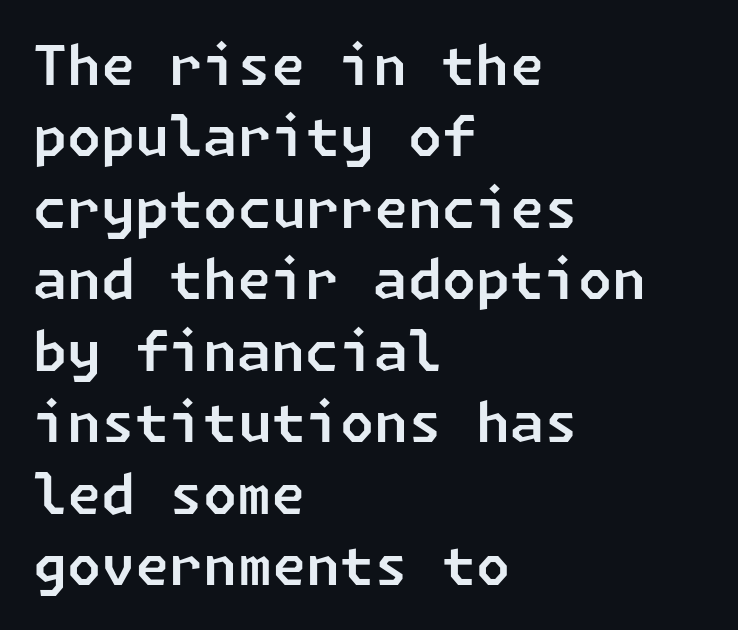
{"serif": "no", "width": "normal", "stroke_contrast": "low", "x_height": "medium", "underline": "no", "align": "left", "line_spacing": "normal", "line_spacing_ratio": 1.3, "letter_spacing": "normal", "letter_spacing_em": 0.0, "glyph_px": 55}
